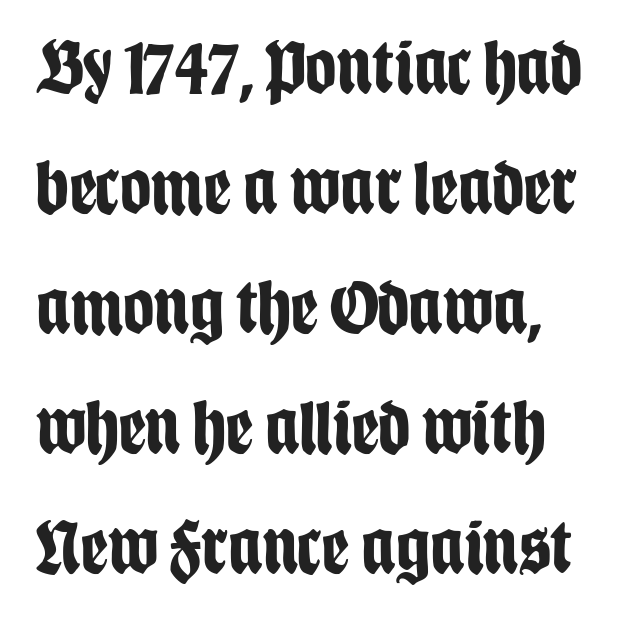
Q: Is the text bold? A: Yes.
Q: Is the text italic (slanted)? A: No, it is upright.
Q: Is the typeface a serif or a sans-serif typeface? A: Sans-serif.
Q: Is the text underlined? A: No.
Q: Is the spacing between letters normal or unusually wide? A: Normal.
Q: Is the spacing between lines tight, normal or loose? A: Normal.
Q: Width (condensed, normal, or wide)? A: Condensed.
Q: Stroke contrast? A: Low.
Q: x-height? A: Large.
Q: Monospaced? A: No.
